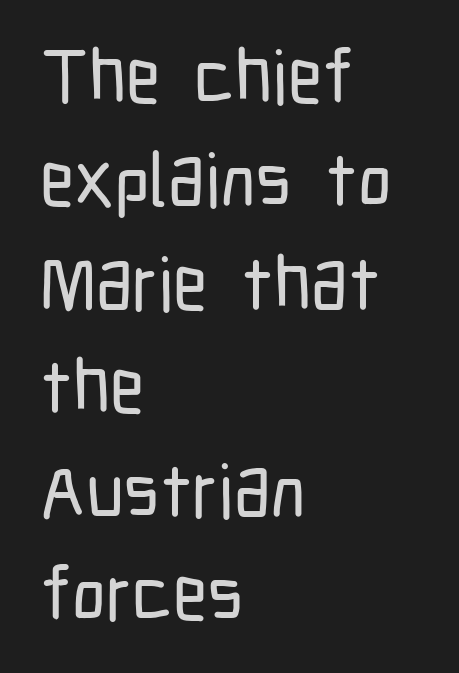
The image shows 75 px condensed sans-serif type, upright; set left-aligned, normal line spacing (1.38x), normal letter spacing, not underlined; low stroke contrast and a medium x-height.
